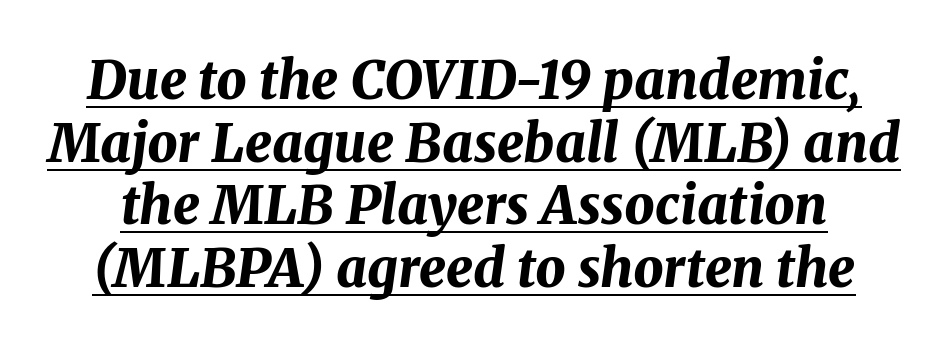
Q: Is the text bold? A: Yes.
Q: Is the text italic (slanted)? A: Yes, it leans right by about 8 degrees.
Q: Is the text underlined? A: Yes.
Q: Is the spacing between letters normal or unusually wide? A: Normal.
Q: Width (condensed, normal, or wide)? A: Normal.
Q: Stroke contrast? A: Medium.
Q: x-height? A: Medium.
Q: Monospaced? A: No.
